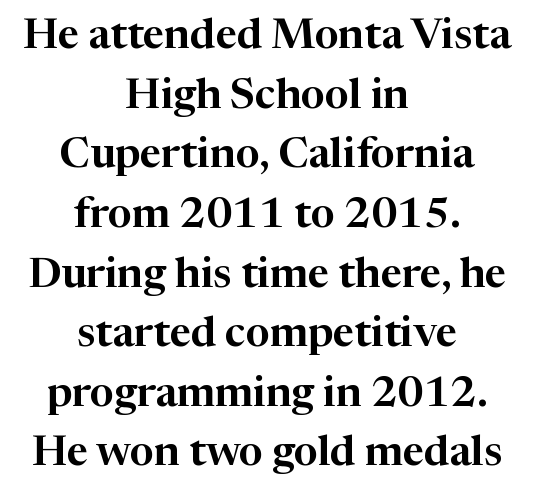
{"serif": "yes", "italic": "no", "width": "normal", "stroke_contrast": "high", "x_height": "medium", "monospaced": "no", "underline": "no", "align": "center", "line_spacing": "normal", "line_spacing_ratio": 1.42, "letter_spacing": "normal", "letter_spacing_em": 0.0, "glyph_px": 42}
